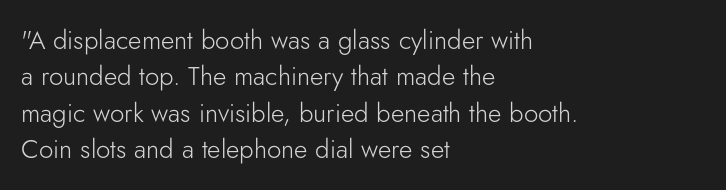
{"italic": "no", "bold": "no", "underline": "no", "align": "left", "line_spacing": "normal", "line_spacing_ratio": 1.4, "letter_spacing": "normal", "letter_spacing_em": 0.0, "glyph_px": 26}
